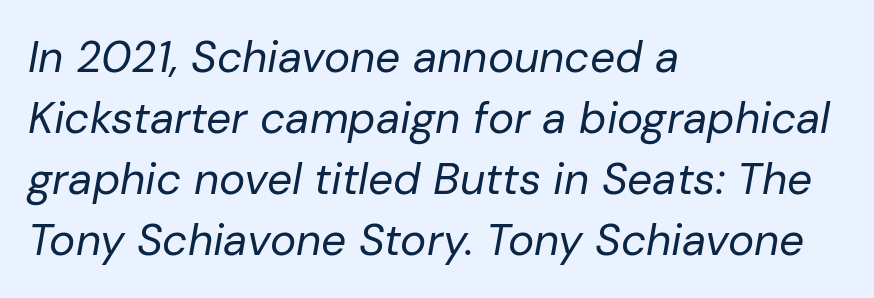
{"italic": "yes", "lean": "right", "slant_degrees": 10, "bold": "no", "weight": "regular", "width": "normal", "stroke_contrast": "low", "x_height": "medium", "monospaced": "no", "underline": "no", "align": "left", "line_spacing": "normal", "line_spacing_ratio": 1.39, "letter_spacing": "normal", "letter_spacing_em": 0.0, "glyph_px": 44}
